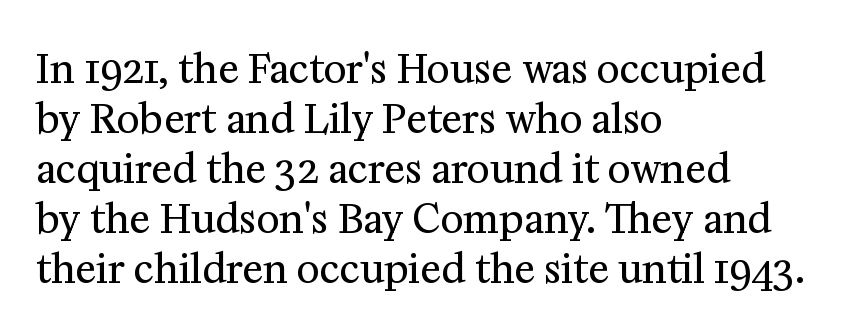
Q: Is the text bold? A: No.
Q: Is the text italic (slanted)? A: No, it is upright.
Q: Is the typeface a serif or a sans-serif typeface? A: Serif.
Q: Is the text underlined? A: No.
Q: How is the paragraph aligned? A: Left-aligned.
Q: Is the spacing between letters normal or unusually wide? A: Normal.
Q: Is the spacing between lines tight, normal or loose? A: Normal.
Q: Width (condensed, normal, or wide)? A: Normal.
Q: Stroke contrast? A: Medium.
Q: x-height? A: Medium.
Q: Monospaced? A: No.
